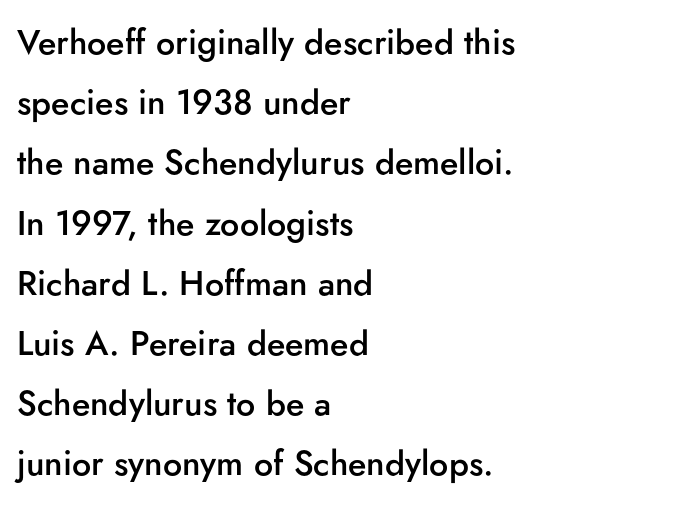
Font category for this specimen: sans-serif. Strokes here are thickened, but only to semibold level. Lines of text with bare space underneath. Is the block centered? No — it sits flush against the left margin. Do the letters lean? They stand straight. The rendering keeps characters at their native spacing.
